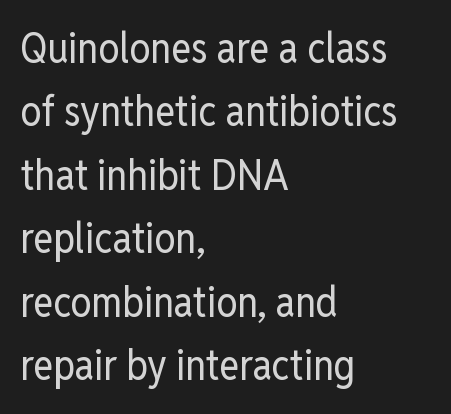
Q: Is the text bold? A: No.
Q: Is the text italic (slanted)? A: No, it is upright.
Q: Is the typeface a serif or a sans-serif typeface? A: Sans-serif.
Q: Is the text underlined? A: No.
Q: How is the paragraph aligned? A: Left-aligned.
Q: Is the spacing between letters normal or unusually wide? A: Normal.
Q: Is the spacing between lines tight, normal or loose? A: Normal.
Q: Width (condensed, normal, or wide)? A: Condensed.
Q: Stroke contrast? A: Low.
Q: x-height? A: Medium.
Q: Monospaced? A: No.
